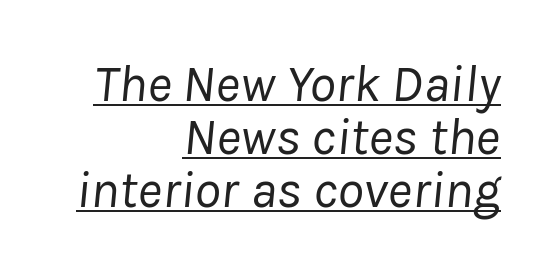
Q: Is the text bold? A: No.
Q: Is the text italic (slanted)? A: Yes, it leans right by about 8 degrees.
Q: Is the text underlined? A: Yes.
Q: How is the paragraph aligned? A: Right-aligned.
Q: Is the spacing between letters normal or unusually wide? A: Normal.
Q: Is the spacing between lines tight, normal or loose? A: Tight.
Q: Width (condensed, normal, or wide)? A: Normal.
Q: Stroke contrast? A: Low.
Q: x-height? A: Medium.
Q: Monospaced? A: No.
